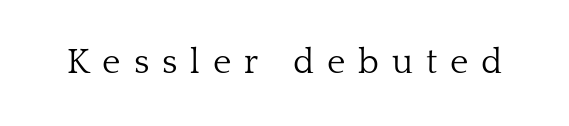
Q: Is the text bold? A: No.
Q: Is the text italic (slanted)? A: No, it is upright.
Q: Is the typeface a serif or a sans-serif typeface? A: Serif.
Q: Is the text underlined? A: No.
Q: Is the spacing between letters normal or unusually wide? A: Unusually wide.
Q: Width (condensed, normal, or wide)? A: Normal.
Q: Stroke contrast? A: Low.
Q: x-height? A: Medium.
Q: Monospaced? A: No.
